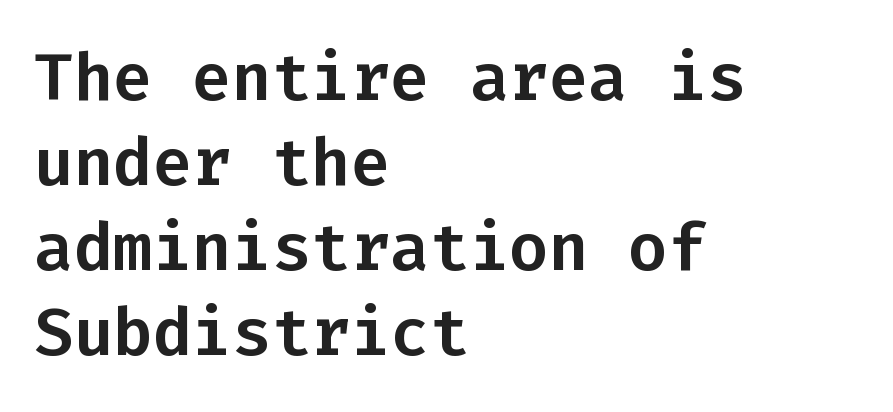
The image shows 66 px sans-serif type, upright, monospaced; set left-aligned, normal line spacing (1.29x), normal letter spacing, not underlined; low stroke contrast and a medium x-height.
